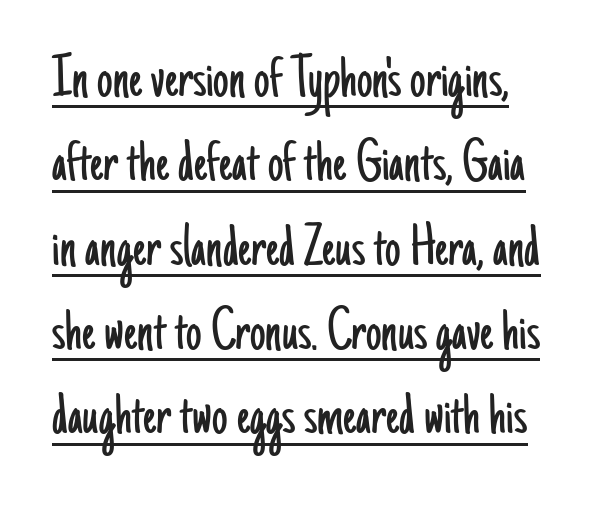
What stands out about the letter spacing? Nothing — it is the standard amount. Notice how a bar underscores the lettering throughout. The typesetting does not lean heavy: it is not bold. Is this a fixed-width face? No — the glyphs have proportional, varying widths. Vertically, the passage feels balanced, rows spaced as you'd expect.
